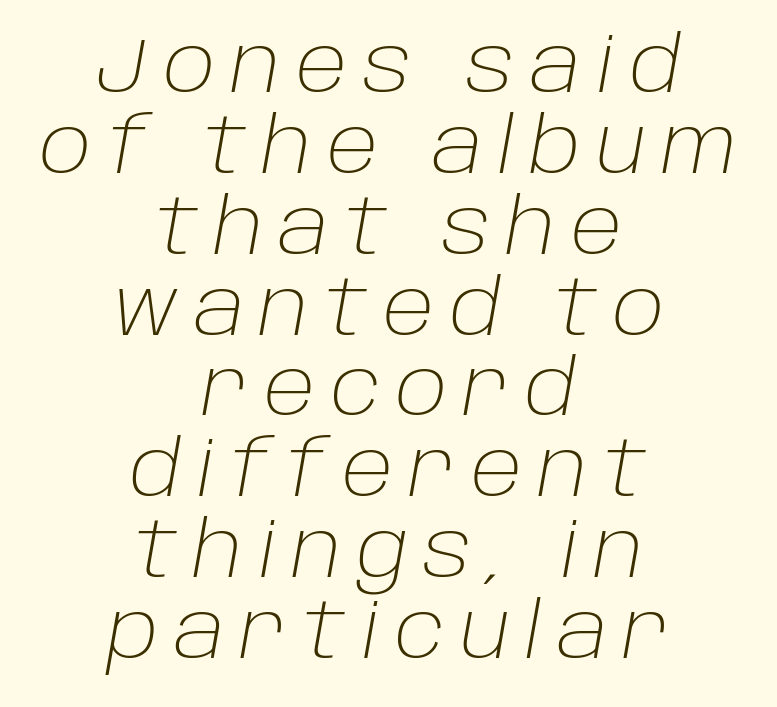
Here the designer chose a conventional face with non-uniform glyph widths. The tracking reads as deliberately expanded to a designer's eye. It's the slanting kind of type. Honestly, there is no underline to notice here at all. Nothing heavy about these letters — not bold at all.
